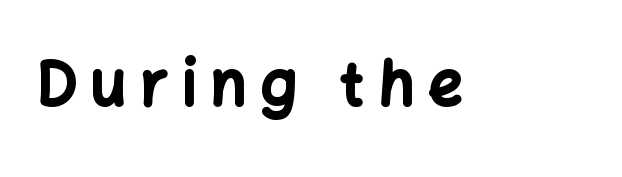
The image shows 60 px bold sans-serif type, upright; set unusually wide letter spacing (+0.24 em), not underlined; low stroke contrast and a medium x-height.
